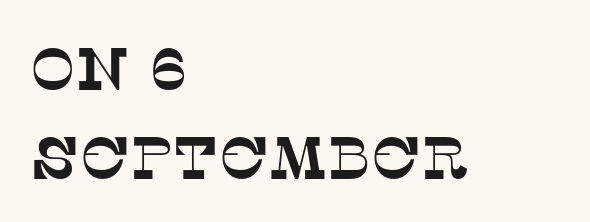
The image shows 60 px serif type; set left-aligned, normal line spacing (1.49x), normal letter spacing, not underlined; low stroke contrast and a large x-height.
